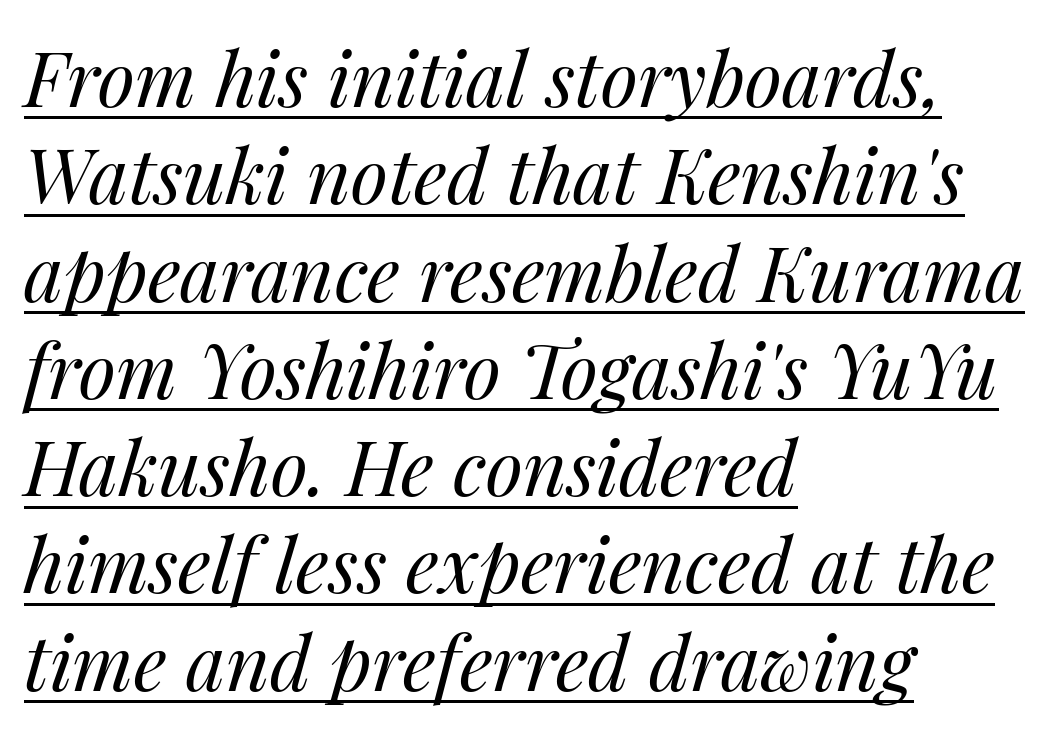
The image shows 76 px regular-weight type, italic (leaning right); set left-aligned, normal line spacing (1.28x), normal letter spacing, underlined; medium stroke contrast and a medium x-height.
